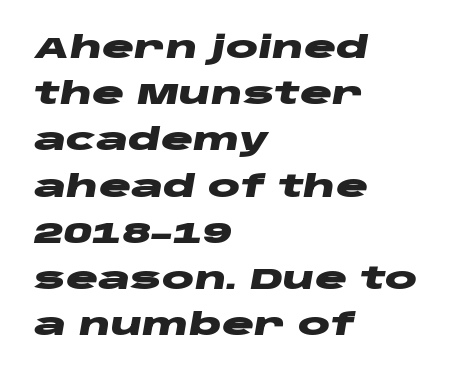
The image shows 30 px heavy, wide type, italic (leaning right); set left-aligned, normal line spacing (1.54x), normal letter spacing, not underlined; low stroke contrast and a large x-height.
